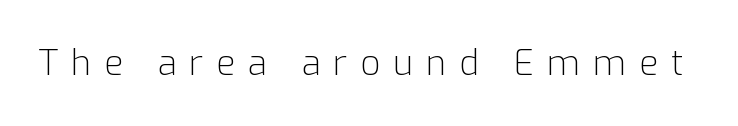
Italic? Not at all — the glyphs are vertical. Classification — sans serif. Look at the tracking — it's clearly loosened, letters drifting apart. The string is rendered with underlining switched off. The cut favours lightness, reaching ordinary text weight at its darkest.
